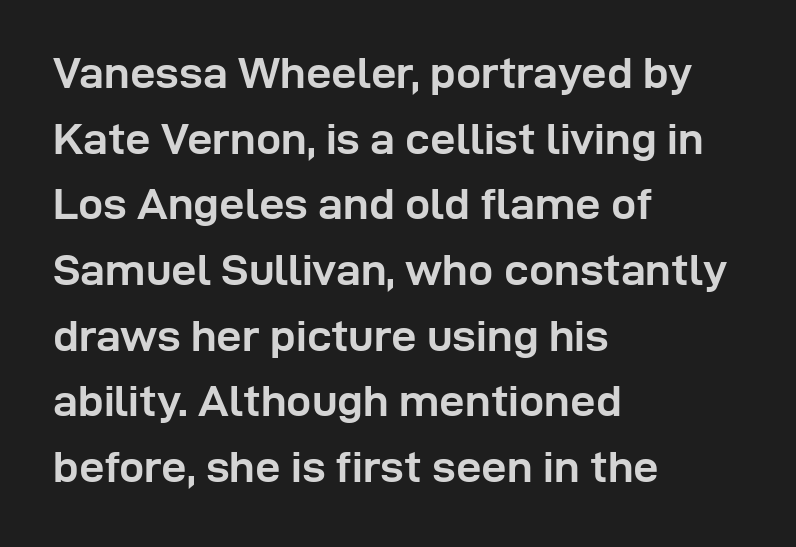
{"serif": "no", "italic": "no", "bold": "yes", "weight": "semibold", "width": "normal", "stroke_contrast": "low", "x_height": "medium", "monospaced": "no", "underline": "no", "align": "left", "line_spacing": "normal", "line_spacing_ratio": 1.46, "letter_spacing": "normal", "letter_spacing_em": 0.0, "glyph_px": 45}
